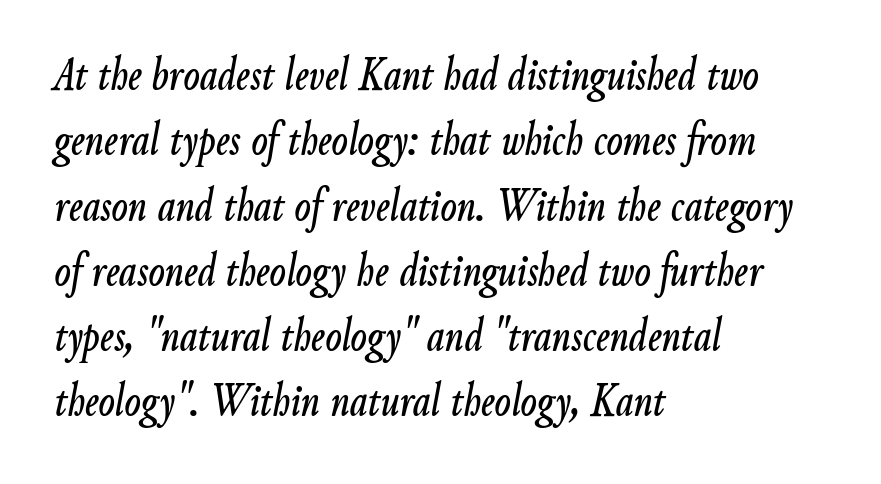
{"italic": "yes", "lean": "right", "slant_degrees": 9, "width": "condensed", "stroke_contrast": "low", "x_height": "small", "monospaced": "no", "underline": "no", "align": "left", "line_spacing": "normal", "line_spacing_ratio": 1.36, "letter_spacing": "normal", "letter_spacing_em": 0.0, "glyph_px": 48}
